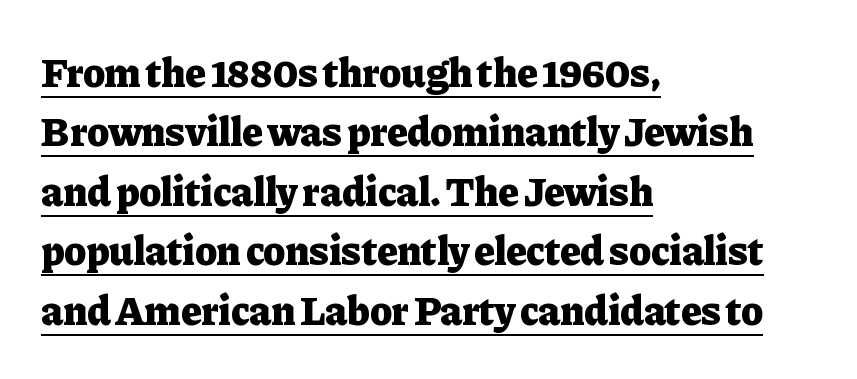
{"serif": "yes", "italic": "no", "bold": "yes", "weight": "heavy", "width": "normal", "stroke_contrast": "low", "x_height": "medium", "monospaced": "no", "underline": "yes", "align": "left", "line_spacing": "normal", "line_spacing_ratio": 1.45, "letter_spacing": "normal", "letter_spacing_em": 0.0, "glyph_px": 41}
